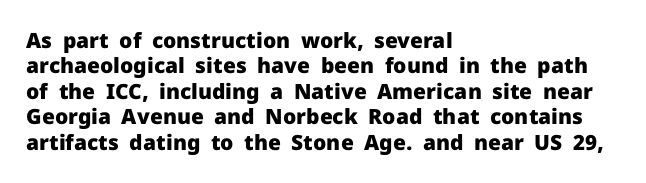
{"italic": "no", "bold": "yes", "underline": "no", "align": "left", "line_spacing_ratio": 1.21, "letter_spacing": "normal", "letter_spacing_em": 0.0, "glyph_px": 21}
